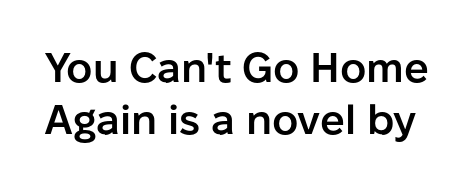
Q: Is the text bold? A: Semi-bold.
Q: Is the text italic (slanted)? A: No, it is upright.
Q: Is the typeface a serif or a sans-serif typeface? A: Sans-serif.
Q: Is the text underlined? A: No.
Q: Is the spacing between letters normal or unusually wide? A: Normal.
Q: Is the spacing between lines tight, normal or loose? A: Normal.
Q: Width (condensed, normal, or wide)? A: Normal.
Q: Stroke contrast? A: Low.
Q: x-height? A: Medium.
Q: Monospaced? A: No.
